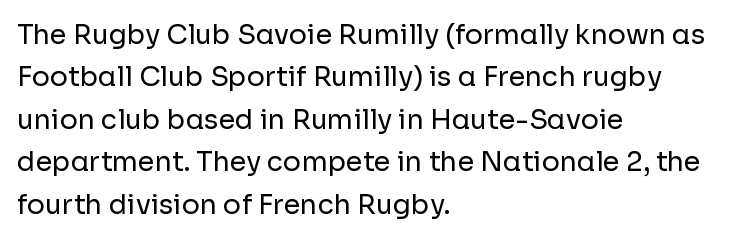
{"italic": "no", "bold": "no", "underline": "no", "align": "left", "line_spacing": "normal", "line_spacing_ratio": 1.57, "letter_spacing": "normal", "letter_spacing_em": 0.0, "glyph_px": 27}
